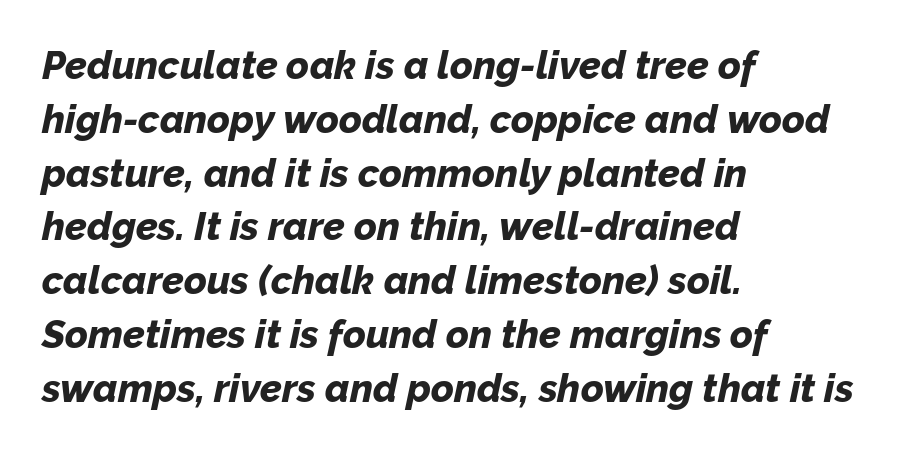
The image shows 39 px bold type, italic (leaning right); set left-aligned, normal line spacing (1.38x), normal letter spacing, not underlined; low stroke contrast and a medium x-height.
